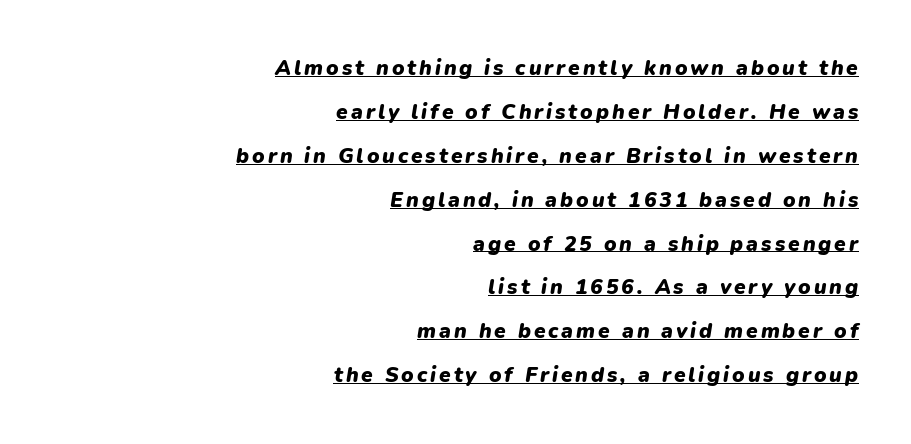
The sample's only ornament is a line tracing under the words. The rendering uses a large line-height, opening up the rows. Chunky letters — that's bold for sure. Posture: slanted. Reading down the block, your eye finds every line finishing at a fixed right position.
